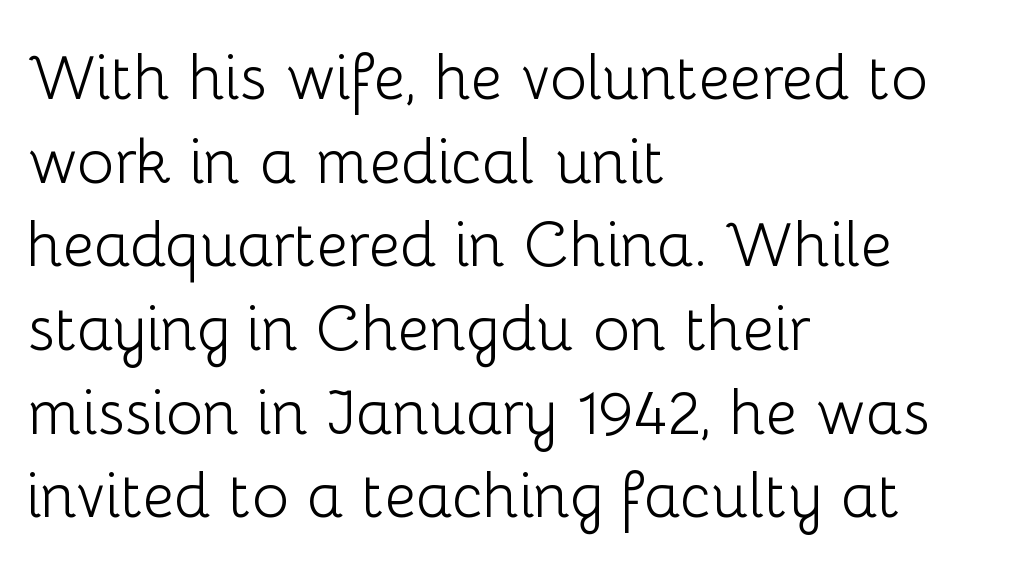
Each row of text sits above clean, open space. Glyph-to-glyph distance matches everyday printed text. The passage shown is typed in a proportional face where columns would drift. Characters remain perfectly vertical along every line.
